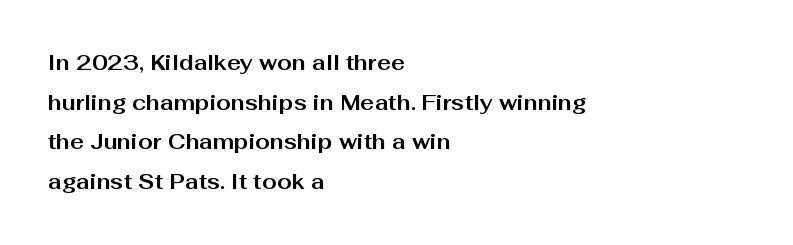
Casual observation: everything's shoved over to the left. Pretty heavy lettering here — definitely bold. The words here are not underlined. The lettering holds an erect, upright posture throughout. Look at the tracking — it's just the regular setting, nothing added.
